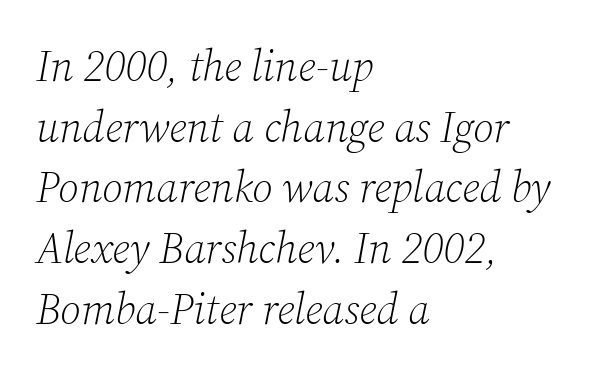
Q: Is the text bold? A: No.
Q: Is the text italic (slanted)? A: Yes, it leans right by about 12 degrees.
Q: Is the typeface a serif or a sans-serif typeface? A: Serif.
Q: Is the text underlined? A: No.
Q: How is the paragraph aligned? A: Left-aligned.
Q: Is the spacing between letters normal or unusually wide? A: Normal.
Q: Is the spacing between lines tight, normal or loose? A: Normal.
Q: Width (condensed, normal, or wide)? A: Normal.
Q: Stroke contrast? A: Low.
Q: x-height? A: Medium.
Q: Monospaced? A: No.
